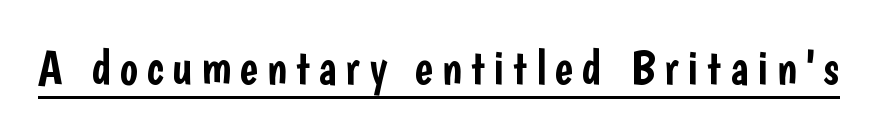
The image shows 48 px condensed sans-serif type, upright; set underlined; low stroke contrast and a medium x-height.
